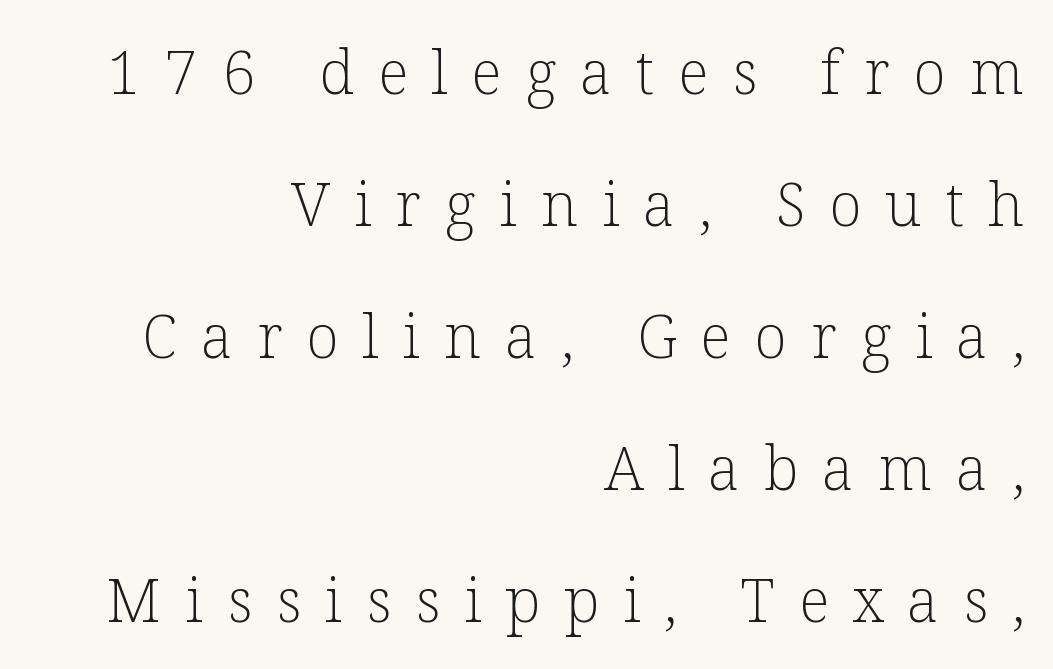
These lines have a slow, spaced-out rhythm from letter to letter. No extra ink here — the face is not bold. Italic: no, the glyphs are upright roman. Quick note: underline off. A typesetter would label this face a serif.
